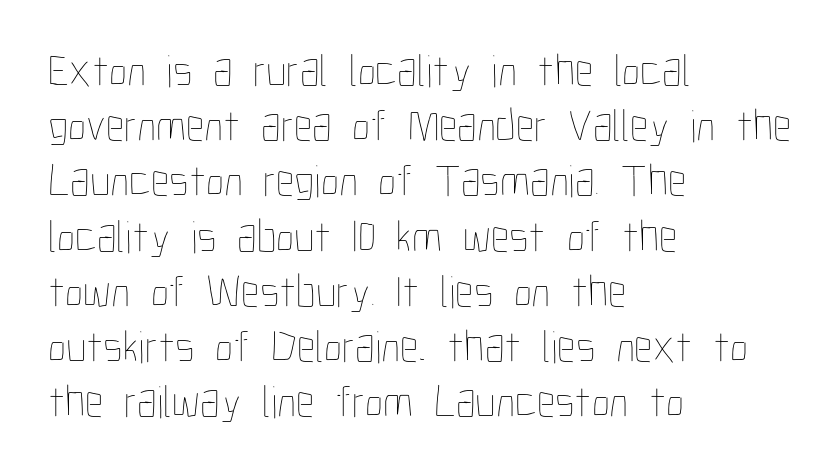
{"italic": "no", "bold": "no", "weight": "thin", "width": "condensed", "stroke_contrast": "low", "x_height": "medium", "monospaced": "no", "underline": "no", "align": "left", "line_spacing_ratio": 1.2, "letter_spacing": "normal", "letter_spacing_em": 0.0, "glyph_px": 46}
